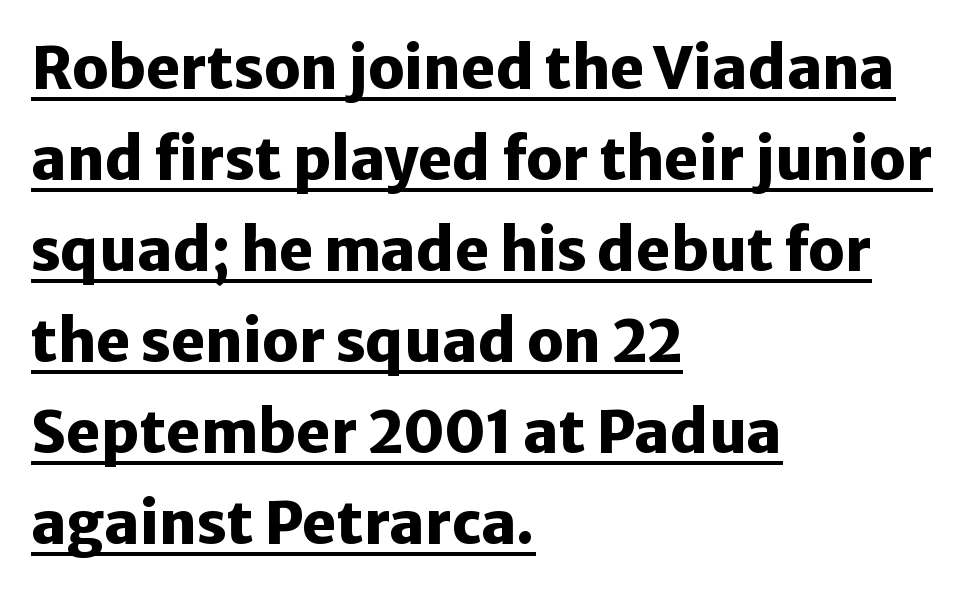
Q: Is the text bold? A: Yes.
Q: Is the text italic (slanted)? A: No, it is upright.
Q: Is the typeface a serif or a sans-serif typeface? A: Sans-serif.
Q: Is the text underlined? A: Yes.
Q: How is the paragraph aligned? A: Left-aligned.
Q: Is the spacing between letters normal or unusually wide? A: Normal.
Q: Is the spacing between lines tight, normal or loose? A: Normal.
Q: Width (condensed, normal, or wide)? A: Normal.
Q: Stroke contrast? A: Low.
Q: x-height? A: Medium.
Q: Monospaced? A: No.
